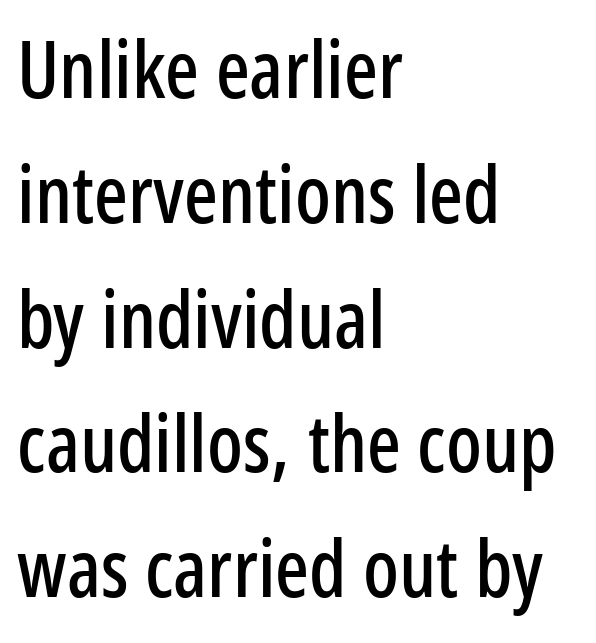
Q: Is the text italic (slanted)? A: No, it is upright.
Q: Is the typeface a serif or a sans-serif typeface? A: Sans-serif.
Q: Is the text underlined? A: No.
Q: How is the paragraph aligned? A: Left-aligned.
Q: Is the spacing between letters normal or unusually wide? A: Normal.
Q: Is the spacing between lines tight, normal or loose? A: Normal.
Q: Width (condensed, normal, or wide)? A: Condensed.
Q: Stroke contrast? A: Low.
Q: x-height? A: Medium.
Q: Monospaced? A: No.
